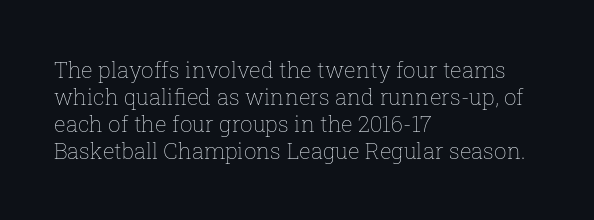
The image shows 22 px text type, upright; set left-aligned, line spacing 1.23x, normal letter spacing, not underlined.
